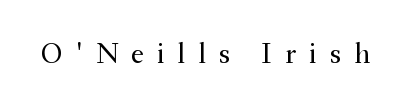
The area under the type is left untouched. Spacing between characters has been opened up far beyond the box default. Caption: face not bold, strokes unweighted. Here the designer chose a conventional face with non-uniform glyph widths. The characters display serif detailing at their extremities. A roman cut, with each character standing at attention.
